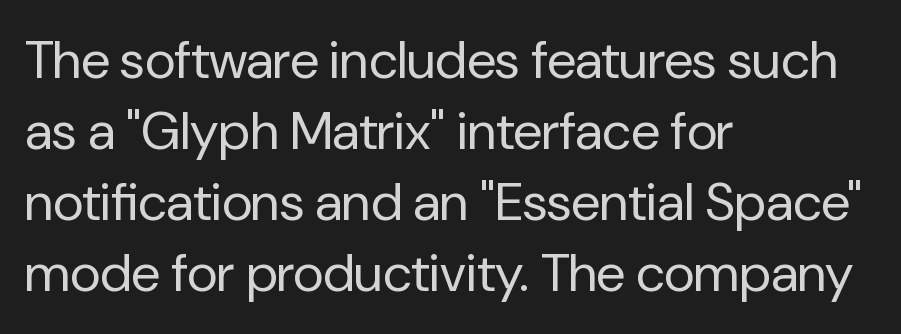
The image shows 53 px regular-weight sans-serif type, upright; set left-aligned, normal line spacing (1.34x), normal letter spacing, not underlined; low stroke contrast and a medium x-height.
